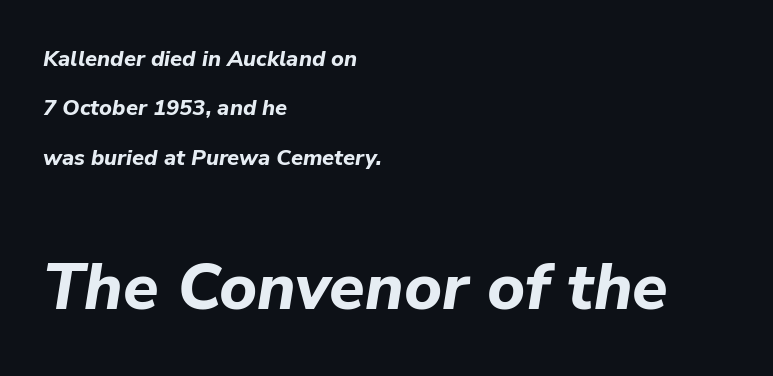
No extra tracking has been applied to these lines. These lines are rendered in a variable-pitch font. The text carries the slant typical of an italic or oblique font. In terms of weight, the rendering is a true, heavy bold. These lines stack with their left ends in a neat column.
